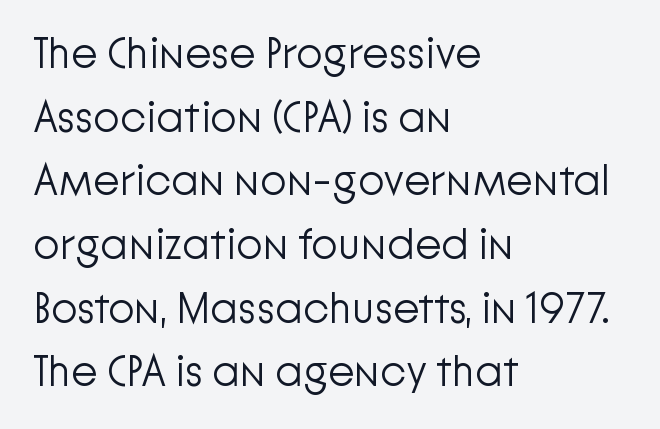
Q: Is the text bold? A: No.
Q: Is the text italic (slanted)? A: No, it is upright.
Q: Is the typeface a serif or a sans-serif typeface? A: Sans-serif.
Q: Is the text underlined? A: No.
Q: How is the paragraph aligned? A: Left-aligned.
Q: Is the spacing between letters normal or unusually wide? A: Normal.
Q: Is the spacing between lines tight, normal or loose? A: Normal.
Q: Width (condensed, normal, or wide)? A: Normal.
Q: Stroke contrast? A: Low.
Q: x-height? A: Medium.
Q: Monospaced? A: No.
